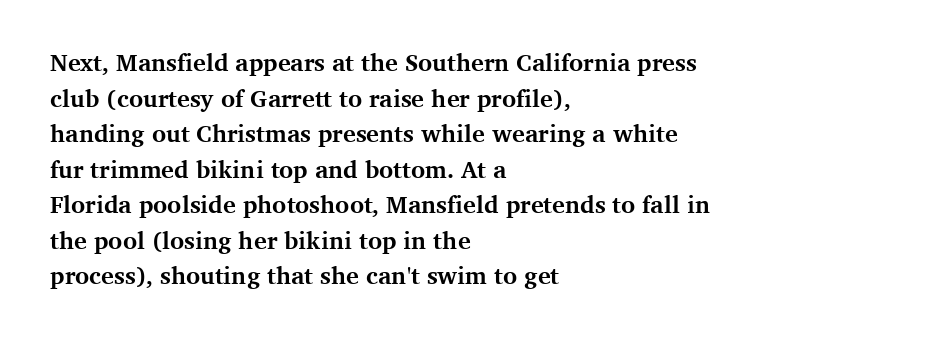
Its strokes are broad and dark, the hallmark of bold type. Short and long lines alike share a common starting point at left. Reading down the column, the eye jumps a familiar distance to each next line. Bare-footed words on every line.
